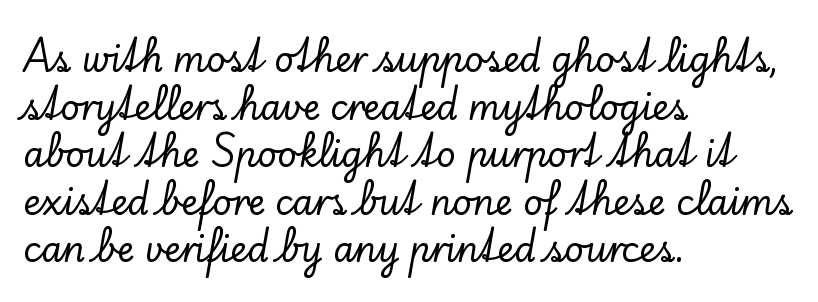
Inter-character spacing is left at the font's built-in metrics. In terms of letterform style, serifs are clearly present. A typesetter would call this leading conventional body-copy spacing. You could not count columns in this text — the font is proportionally spaced. This rendering uses left alignment, leaving the right contour irregular.
